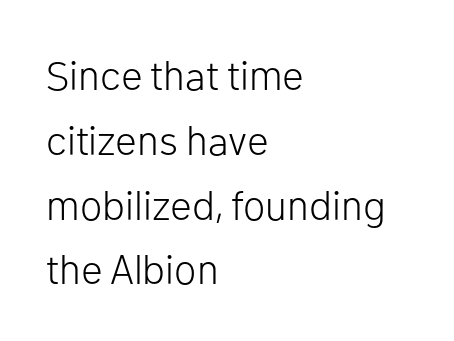
The image shows 41 px light sans-serif type, upright; set left-aligned, normal line spacing (1.58x), normal letter spacing, not underlined; low stroke contrast and a medium x-height.
